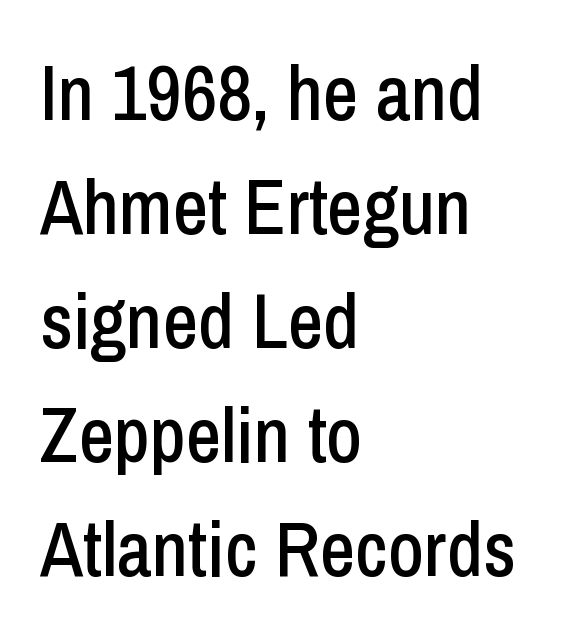
{"serif": "no", "italic": "no", "width": "condensed", "stroke_contrast": "low", "x_height": "medium", "monospaced": "no", "underline": "no", "align": "left", "line_spacing": "normal", "line_spacing_ratio": 1.48, "letter_spacing": "normal", "letter_spacing_em": 0.0, "glyph_px": 77}
